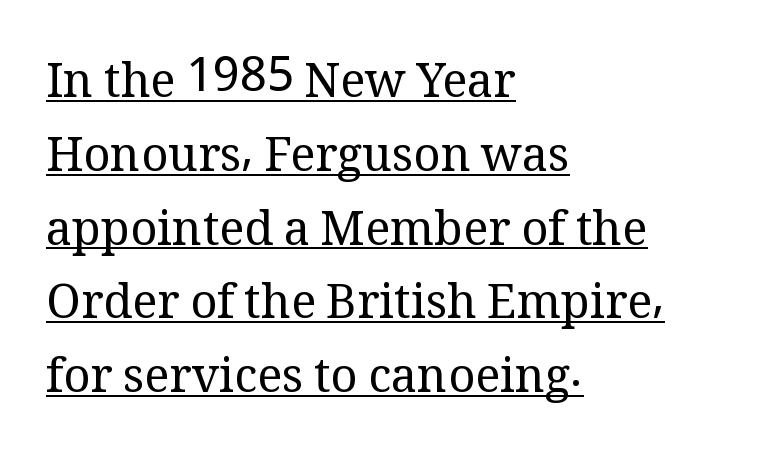
Q: Is the text bold? A: No.
Q: Is the text italic (slanted)? A: No, it is upright.
Q: Is the typeface a serif or a sans-serif typeface? A: Serif.
Q: Is the text underlined? A: Yes.
Q: How is the paragraph aligned? A: Left-aligned.
Q: Is the spacing between letters normal or unusually wide? A: Normal.
Q: Is the spacing between lines tight, normal or loose? A: Normal.
Q: Width (condensed, normal, or wide)? A: Normal.
Q: Stroke contrast? A: Medium.
Q: x-height? A: Medium.
Q: Monospaced? A: No.
